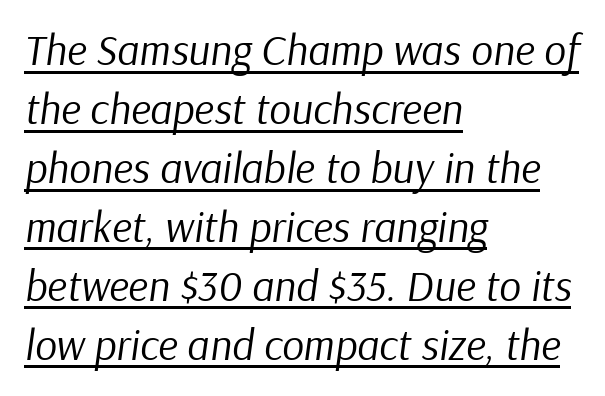
The image shows 43 px regular-weight type, italic (leaning right); set left-aligned, normal line spacing (1.37x), normal letter spacing, underlined; low stroke contrast and a medium x-height.
